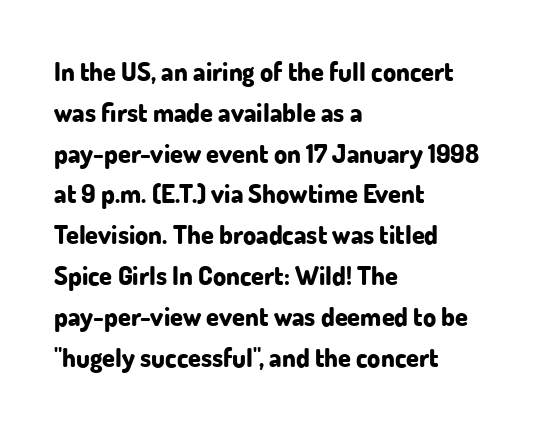
{"italic": "no", "bold": "yes", "underline": "no", "align": "left", "line_spacing": "normal", "line_spacing_ratio": 1.57, "letter_spacing": "normal", "letter_spacing_em": 0.0, "glyph_px": 26}
